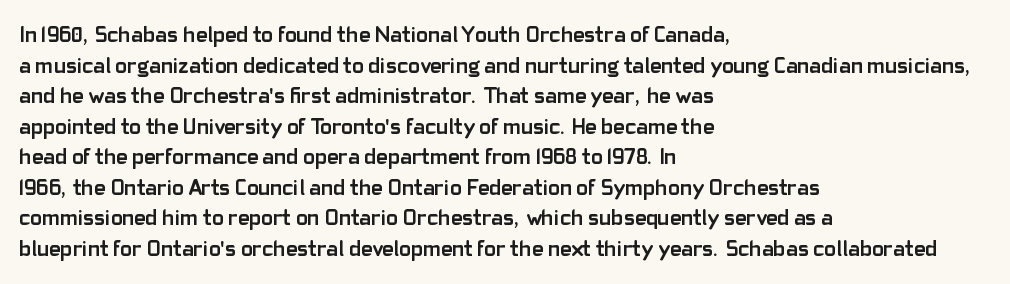
If you drew a line through each stem, it would be perfectly vertical. A normal amount of white space separates one row of letters from the next. Unmarked baselines from the first word to the last. Pretty heavy lettering here — definitely bold. The paragraph has a hard left edge and a soft right edge. These lines keep a tight, regular rhythm from letter to letter.
